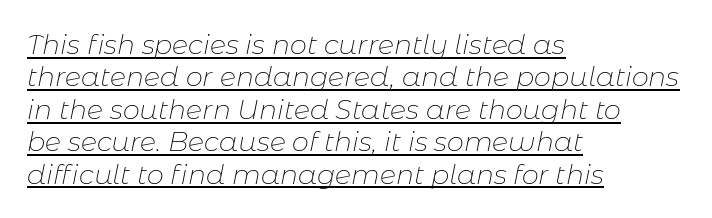
Q: Is the text bold? A: No.
Q: Is the text italic (slanted)? A: Yes, it leans right by about 11 degrees.
Q: Is the text underlined? A: Yes.
Q: How is the paragraph aligned? A: Left-aligned.
Q: Is the spacing between letters normal or unusually wide? A: Normal.
